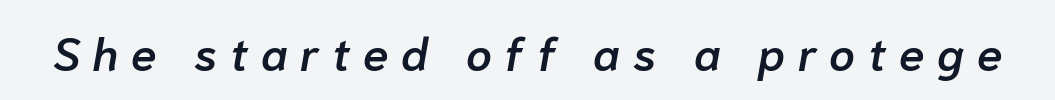
Q: Is the text bold? A: Semi-bold.
Q: Is the text italic (slanted)? A: Yes, it leans right by about 10 degrees.
Q: Is the text underlined? A: No.
Q: Is the spacing between letters normal or unusually wide? A: Unusually wide.
Q: Width (condensed, normal, or wide)? A: Normal.
Q: Stroke contrast? A: Low.
Q: x-height? A: Medium.
Q: Monospaced? A: No.
